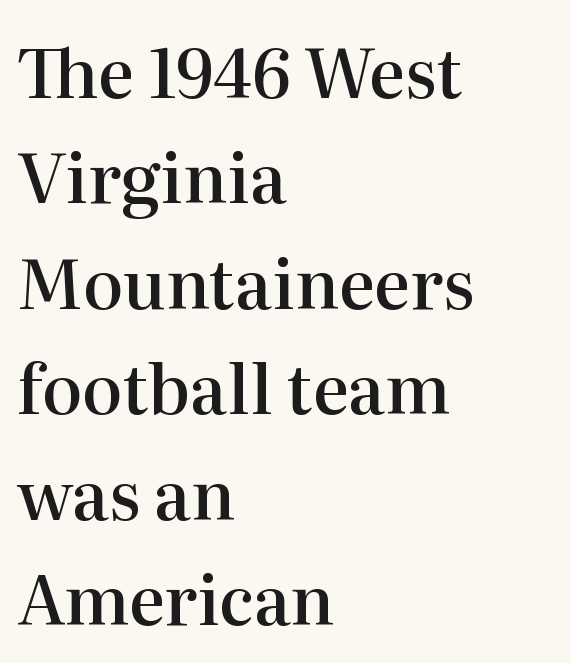
Emphasis by weight is partial: semibold. Glance below the letters and you will spot only blank space. Each letter keeps its own natural width here, so spacing adapts to shape. The lines in this sample share a left origin and differ only in where they stop. This sample uses an upright cut, with every glyph sitting square on the baseline. In terms of leading, this rendering sits right in the middle.
